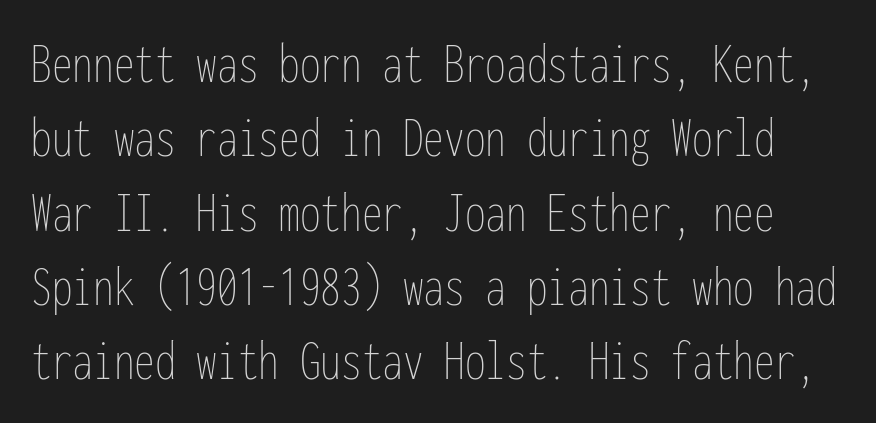
Q: Is the text bold? A: No.
Q: Is the text italic (slanted)? A: No, it is upright.
Q: Is the text underlined? A: No.
Q: Is the spacing between letters normal or unusually wide? A: Normal.
Q: Is the spacing between lines tight, normal or loose? A: Normal.
Q: Width (condensed, normal, or wide)? A: Condensed.
Q: Stroke contrast? A: Low.
Q: x-height? A: Medium.
Q: Monospaced? A: Yes.
